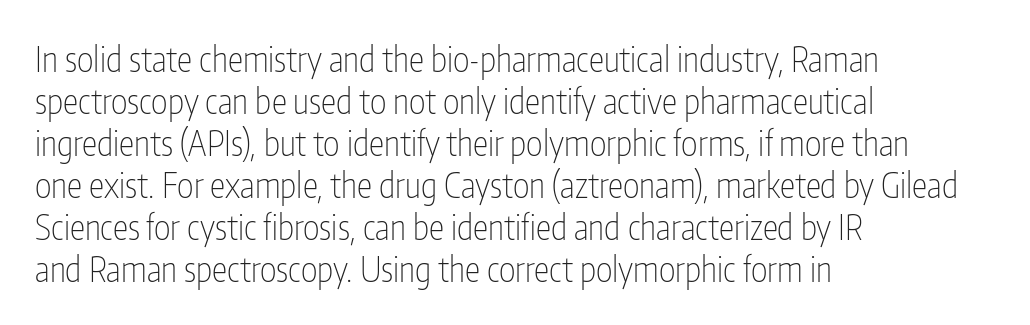
{"serif": "no", "italic": "no", "bold": "no", "weight": "thin", "width": "condensed", "stroke_contrast": "low", "x_height": "medium", "monospaced": "no", "underline": "no", "align": "left", "line_spacing_ratio": 1.2, "letter_spacing": "normal", "letter_spacing_em": 0.0, "glyph_px": 35}
